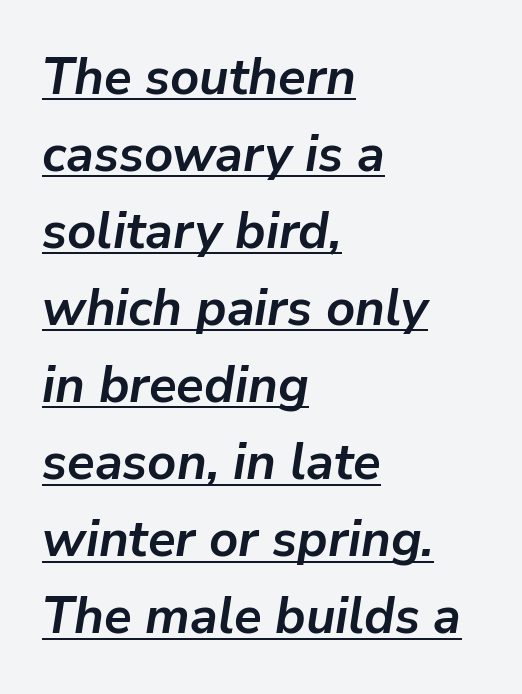
The image shows 51 px semibold type, italic (leaning right); set left-aligned, normal line spacing (1.51x), normal letter spacing, underlined; low stroke contrast and a medium x-height.
